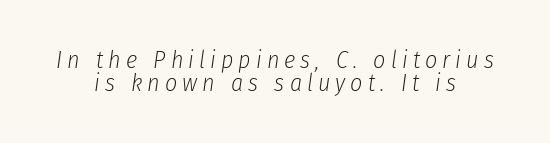
Compared with a typical body face, this is equally light or lighter still. Loose tracking; the words dissolve into strings of separated letters. The typesetter chose a symmetrical, centered arrangement here. Italic? Definitely — the glyphs are oblique.
